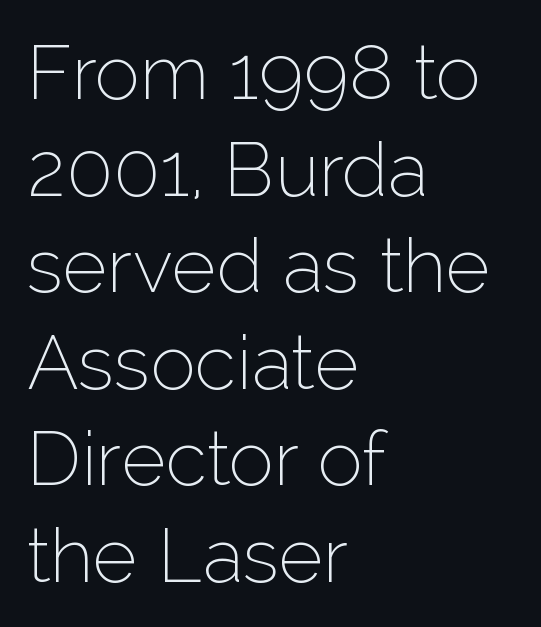
{"serif": "no", "italic": "no", "bold": "no", "weight": "thin", "width": "normal", "stroke_contrast": "low", "x_height": "medium", "monospaced": "no", "underline": "no", "align": "left", "line_spacing": "normal", "line_spacing_ratio": 1.27, "letter_spacing": "normal", "letter_spacing_em": 0.0, "glyph_px": 76}
